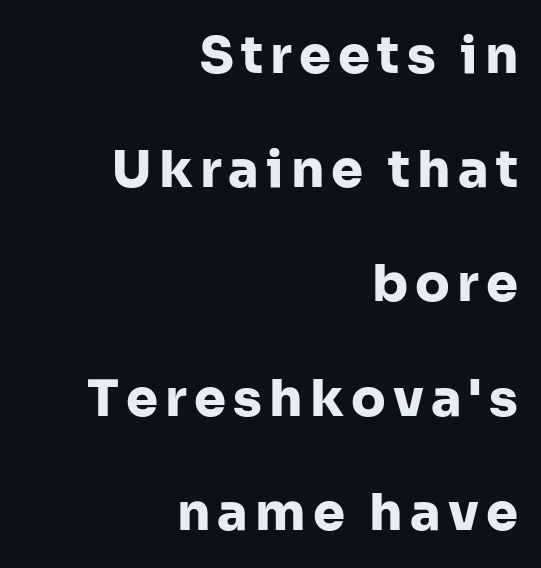
Horizontal bands of white between lines are thick stripes. As a designer I'd log this as weight 700, bold. Beneath every word, the page is bare. Here the designer chose a conventional face with non-uniform glyph widths. The passage shown is typeset with a sans-serif family. Designer's note — italics off, roman on.
